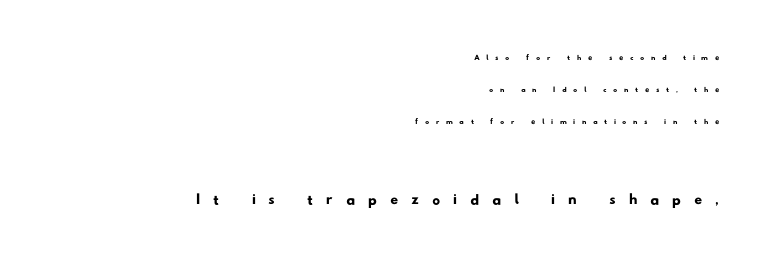
Q: Is the typeface a serif or a sans-serif typeface? A: Sans-serif.
Q: Is the text underlined? A: No.
Q: How is the paragraph aligned? A: Right-aligned.
Q: Is the spacing between letters normal or unusually wide? A: Unusually wide.
Q: Is the spacing between lines tight, normal or loose? A: Normal.
Q: Which block of text is set in a larger size, the first (top) or the second (bottom)? A: The second (bottom) one.
Q: Width (condensed, normal, or wide)? A: Wide.
Q: Stroke contrast? A: Low.
Q: x-height? A: Small.
Q: Monospaced? A: No.
